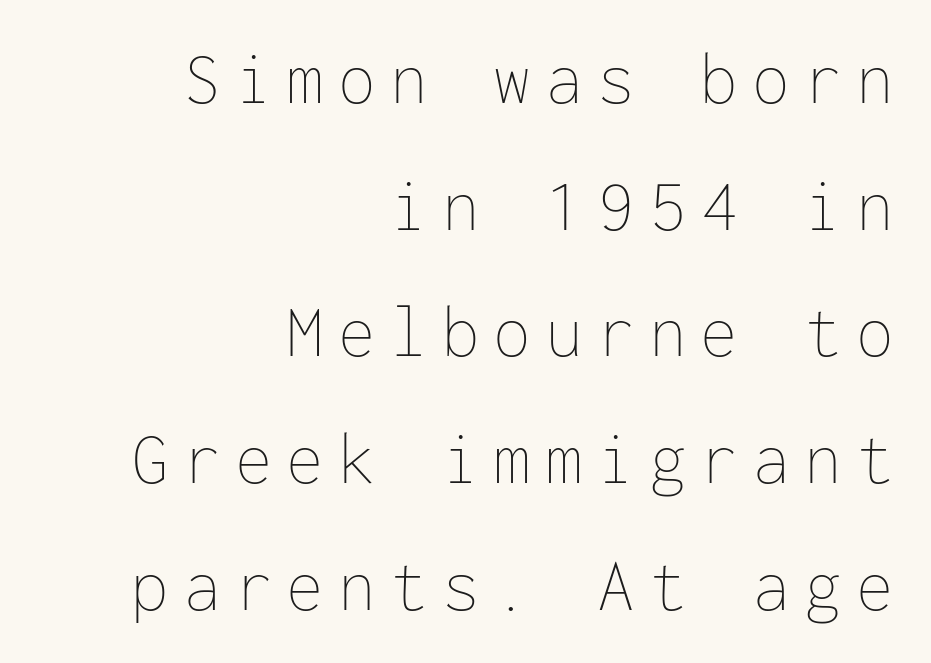
The image shows 75 px thin type, upright, monospaced; set right-aligned, normal line spacing (1.69x), not underlined; low stroke contrast and a medium x-height.
